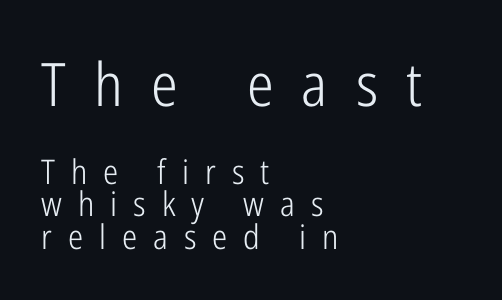
The image shows 60 px light, condensed sans-serif type, upright; set left-aligned, tight line spacing (0.96x), unusually wide letter spacing (+0.47 em), not underlined; the first (top) block is 1.76x larger; low stroke contrast and a medium x-height.
